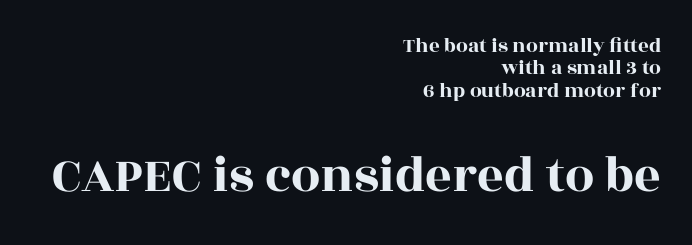
Here the second block reads like a headline and the first like body copy. Do the characters align in a grid? No, the font is proportional. Does the type have serifs? Yes, each stem ends in a small foot. Students, note that the glyphs here touch the page at normal intervals.
